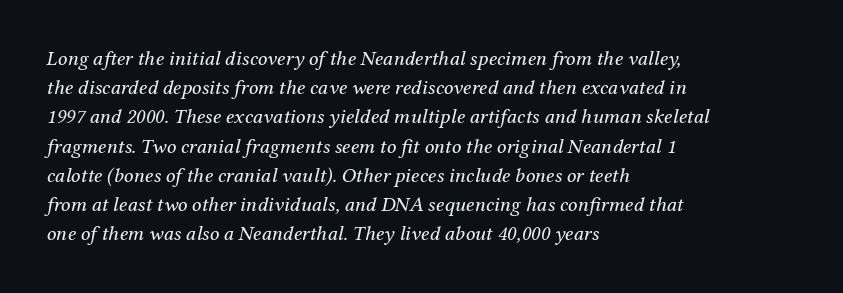
Q: Is the text bold? A: No.
Q: Is the text italic (slanted)? A: Yes, it leans right by about 12 degrees.
Q: Is the text underlined? A: No.
Q: How is the paragraph aligned? A: Left-aligned.
Q: Is the spacing between letters normal or unusually wide? A: Normal.
Q: Is the spacing between lines tight, normal or loose? A: Normal.
